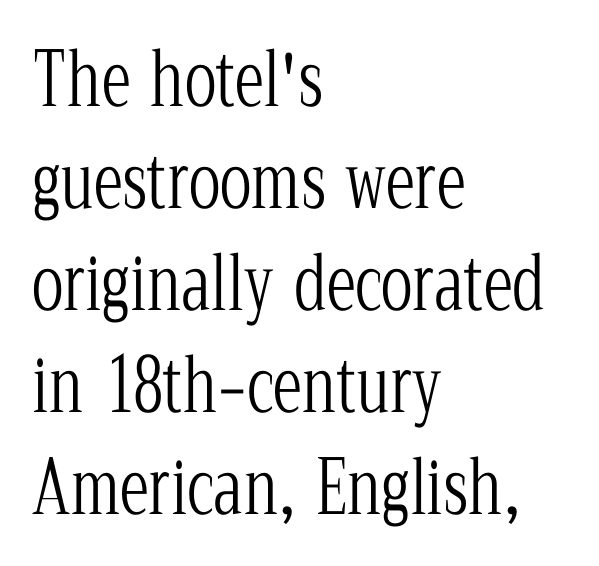
{"serif": "yes", "italic": "no", "bold": "no", "weight": "light", "width": "condensed", "stroke_contrast": "low", "x_height": "medium", "monospaced": "no", "underline": "no", "align": "left", "line_spacing": "normal", "line_spacing_ratio": 1.38, "letter_spacing": "normal", "letter_spacing_em": 0.0, "glyph_px": 74}
